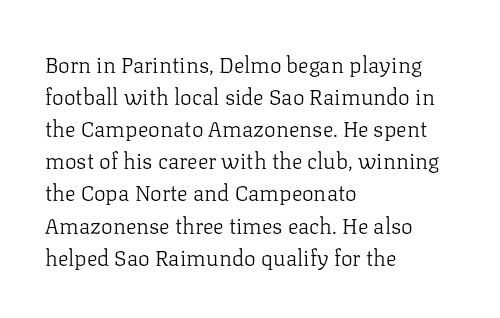
{"italic": "no", "bold": "no", "underline": "no", "align": "left", "line_spacing": "normal", "line_spacing_ratio": 1.46, "letter_spacing": "normal", "letter_spacing_em": 0.0, "glyph_px": 22}
